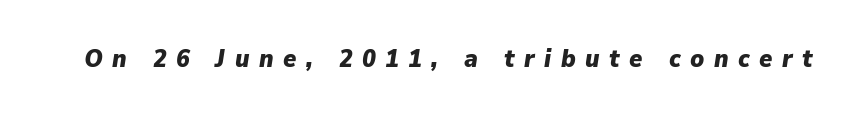
The image shows 25 px bold type, italic (leaning right); set unusually wide letter spacing (+0.38 em), not underlined.
